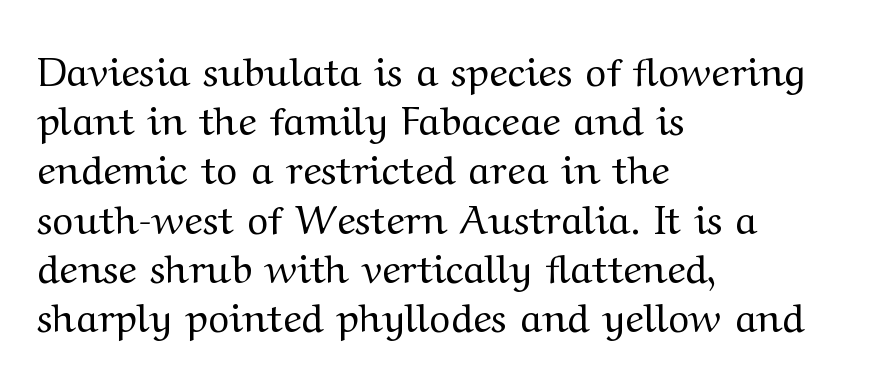
Q: Is the text bold? A: No.
Q: Is the text italic (slanted)? A: No, it is upright.
Q: Is the typeface a serif or a sans-serif typeface? A: Serif.
Q: Is the text underlined? A: No.
Q: How is the paragraph aligned? A: Left-aligned.
Q: Is the spacing between letters normal or unusually wide? A: Normal.
Q: Width (condensed, normal, or wide)? A: Wide.
Q: Stroke contrast? A: Medium.
Q: x-height? A: Medium.
Q: Monospaced? A: No.
